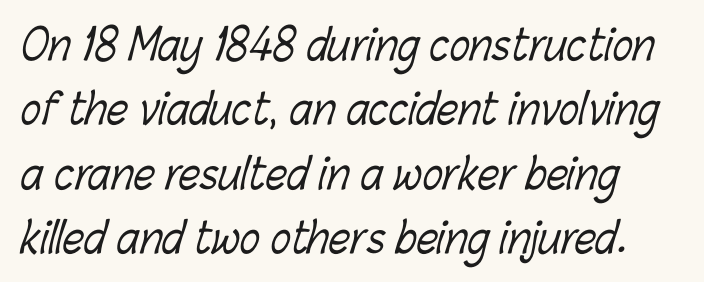
{"bold": "no", "weight": "light", "width": "condensed", "stroke_contrast": "low", "x_height": "medium", "monospaced": "no", "underline": "no", "align": "left", "line_spacing": "normal", "line_spacing_ratio": 1.53, "letter_spacing": "normal", "letter_spacing_em": 0.0, "glyph_px": 42}
